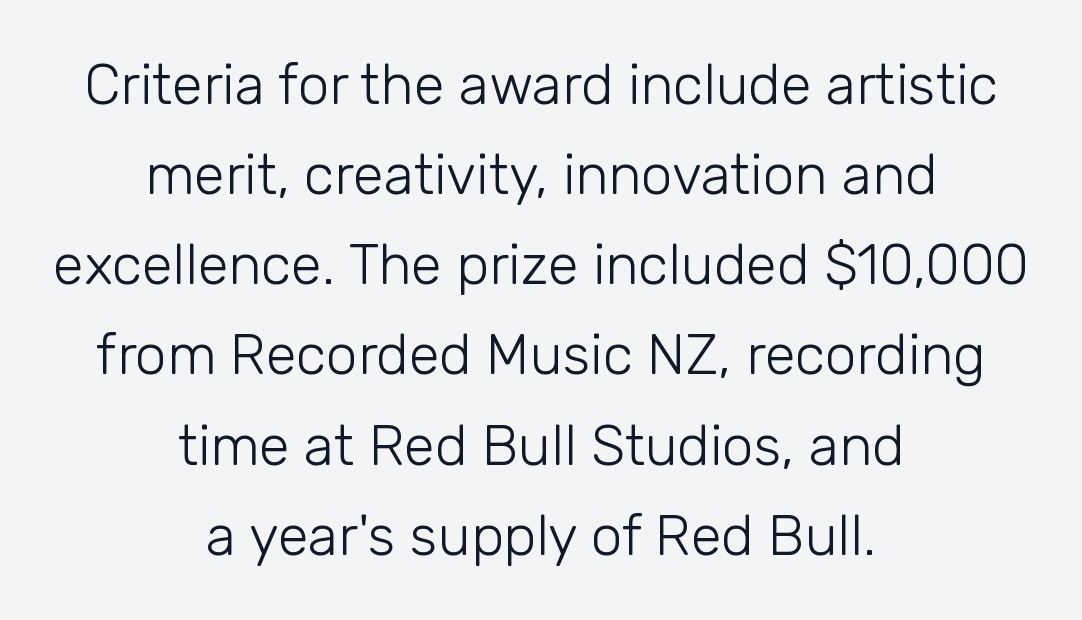
The image shows 56 px light sans-serif type, upright; set centered, normal line spacing (1.61x), normal letter spacing, not underlined; low stroke contrast and a medium x-height.
